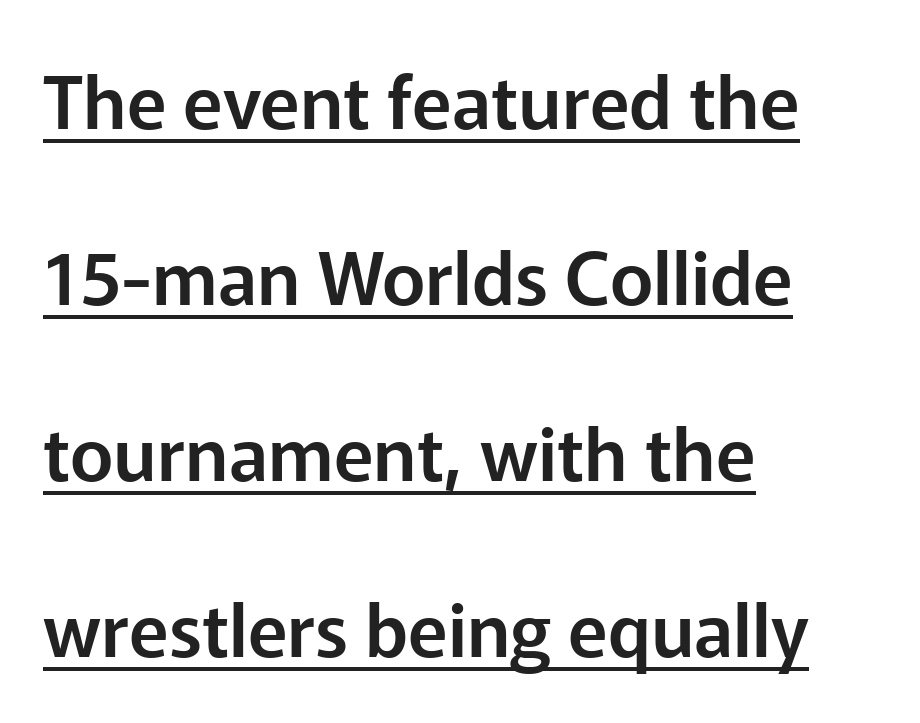
Q: Is the text italic (slanted)? A: No, it is upright.
Q: Is the typeface a serif or a sans-serif typeface? A: Sans-serif.
Q: Is the text underlined? A: Yes.
Q: How is the paragraph aligned? A: Left-aligned.
Q: Is the spacing between letters normal or unusually wide? A: Normal.
Q: Is the spacing between lines tight, normal or loose? A: Loose.
Q: Width (condensed, normal, or wide)? A: Normal.
Q: Stroke contrast? A: Low.
Q: x-height? A: Medium.
Q: Monospaced? A: No.
